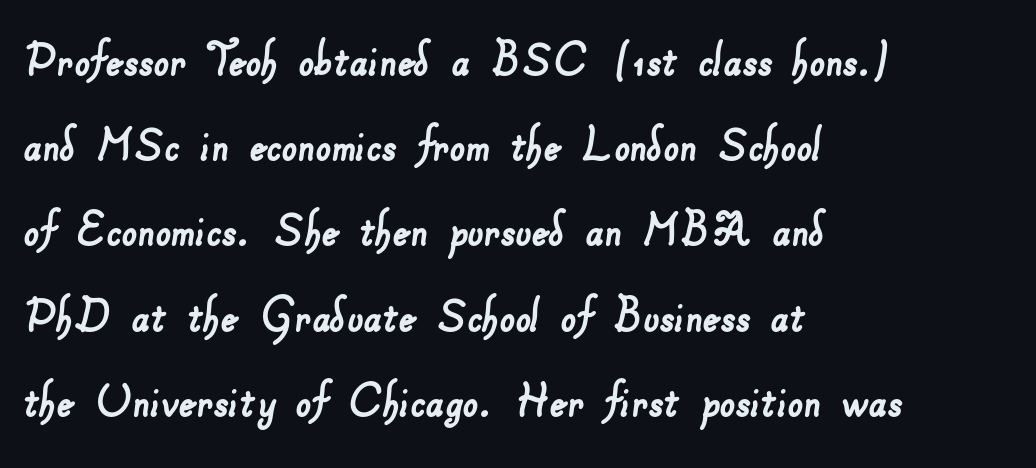
{"serif": "no", "width": "normal", "stroke_contrast": "low", "x_height": "small", "monospaced": "no", "underline": "no", "align": "left", "line_spacing": "normal", "line_spacing_ratio": 1.55, "letter_spacing": "normal", "letter_spacing_em": 0.0, "glyph_px": 55}
